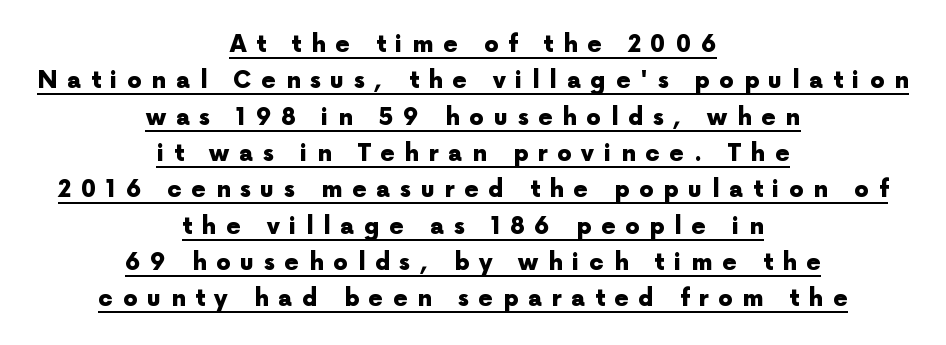
Q: Is the text bold? A: Yes.
Q: Is the text italic (slanted)? A: No, it is upright.
Q: Is the text underlined? A: Yes.
Q: How is the paragraph aligned? A: Centered.
Q: Is the spacing between letters normal or unusually wide? A: Unusually wide.
Q: Is the spacing between lines tight, normal or loose? A: Normal.
